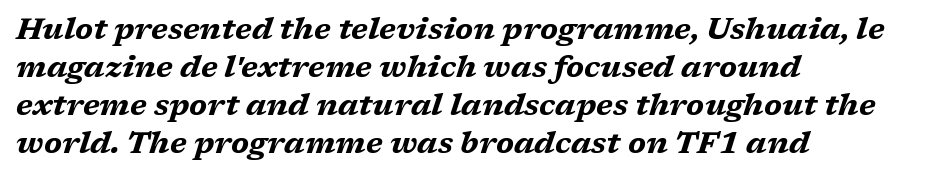
The image shows 30 px bold, wide type, italic (leaning right); set left-aligned, normal line spacing (1.27x), normal letter spacing, not underlined; medium stroke contrast and a medium x-height.
